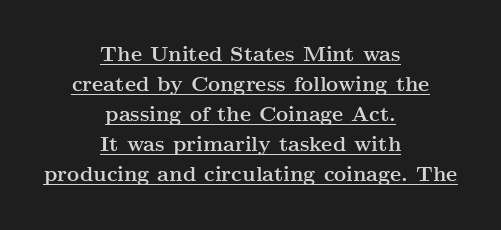
The image shows 21 px bold type, upright; set centered, normal line spacing (1.43x), normal letter spacing, underlined.
